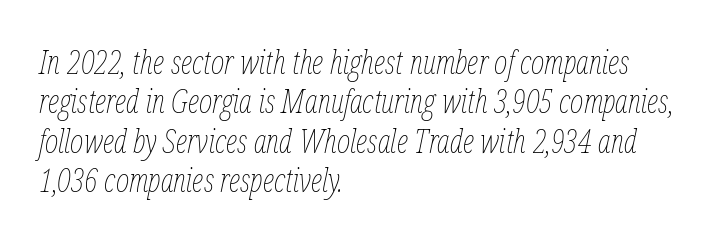
Honestly, there is no underline to notice here at all. A quiet, ordinary-to-light weight characterises the typeface. The lines in this sample share a left origin and differ only in where they stop. The rendering uses natural spacing where letterforms have individual widths. Rendered with sloped, italic letterforms.
